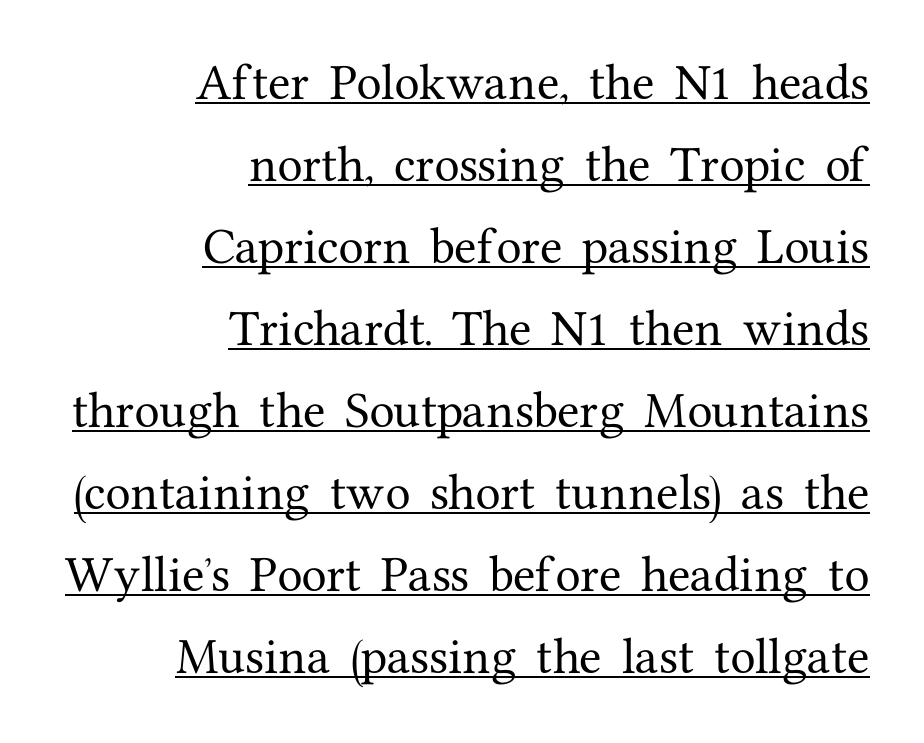
The image shows 41 px serif type, upright; set right-aligned, loose line spacing (2.0x), normal letter spacing, underlined; medium stroke contrast and a medium x-height.
